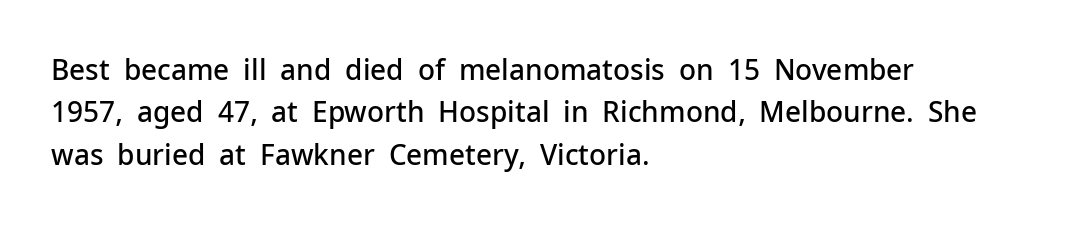
The image shows 28 px semibold sans-serif type, upright; set left-aligned, normal line spacing (1.51x), normal letter spacing, not underlined; low stroke contrast and a medium x-height.
